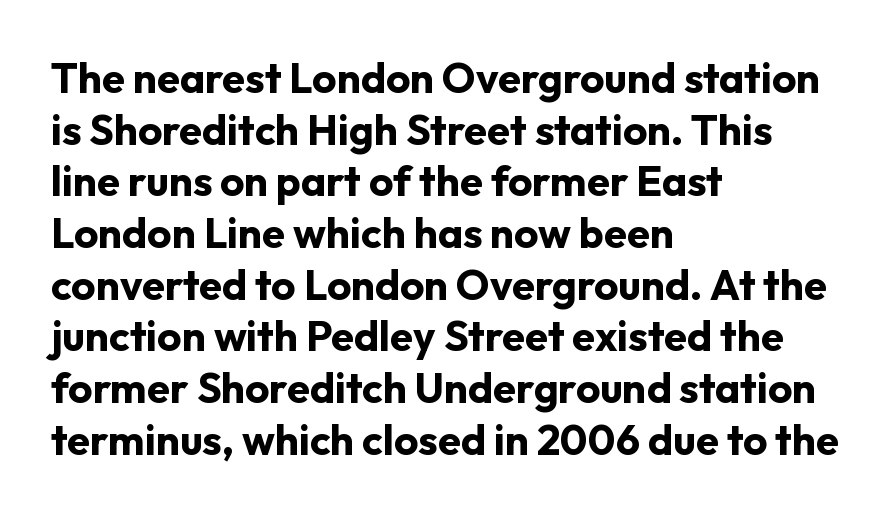
{"serif": "no", "italic": "no", "bold": "yes", "weight": "bold", "width": "normal", "stroke_contrast": "low", "x_height": "medium", "monospaced": "no", "underline": "no", "align": "left", "line_spacing_ratio": 1.23, "letter_spacing": "normal", "letter_spacing_em": 0.0, "glyph_px": 42}
